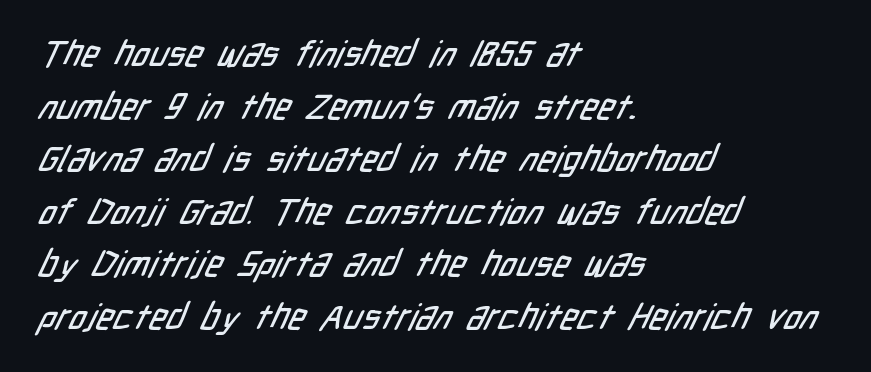
{"serif": "no", "width": "condensed", "stroke_contrast": "low", "x_height": "medium", "monospaced": "no", "underline": "no", "align": "left", "line_spacing": "normal", "line_spacing_ratio": 1.46, "letter_spacing": "normal", "letter_spacing_em": 0.0, "glyph_px": 36}
